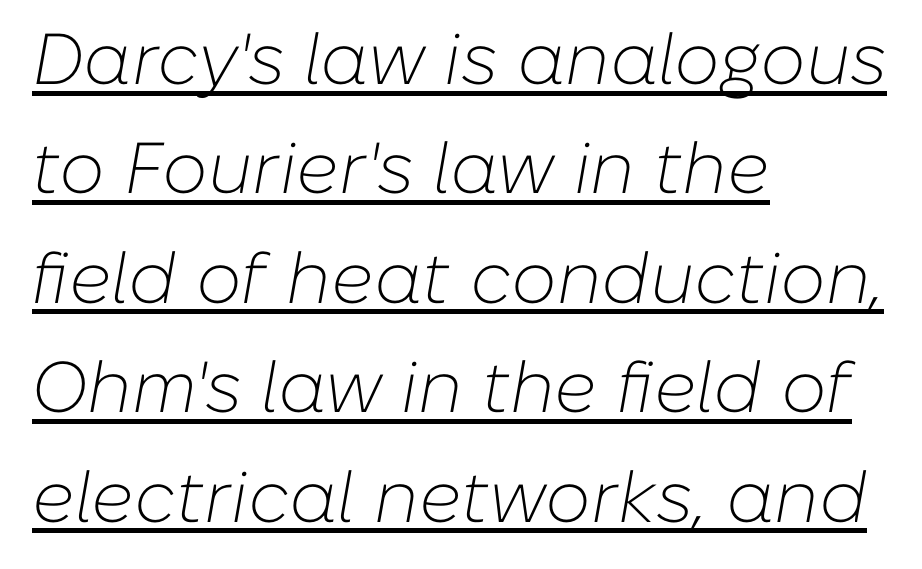
{"italic": "yes", "lean": "right", "slant_degrees": 10, "bold": "no", "weight": "light", "width": "normal", "stroke_contrast": "low", "x_height": "medium", "monospaced": "no", "underline": "yes", "align": "left", "line_spacing": "normal", "line_spacing_ratio": 1.52, "letter_spacing": "normal", "letter_spacing_em": 0.0, "glyph_px": 72}
